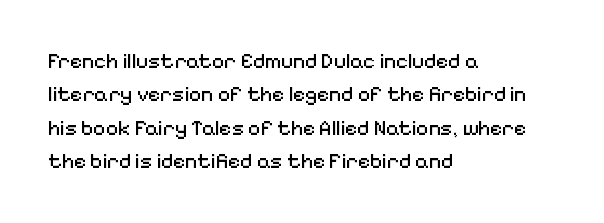
How would I describe the line gaps? Plain and ordinary. Weight: in the light-to-regular range. The type is set solid horizontally, with unmodified tracking. The lines are quadded left.
